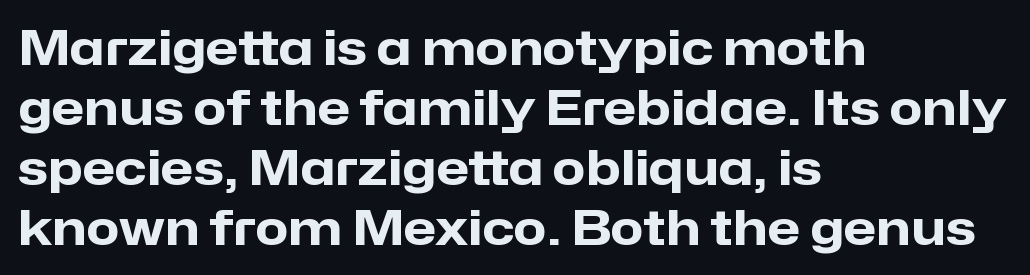
Varying glyph widths throughout — classic text-font behaviour. The setting favours the left margin, as ordinary paragraphs usually do. The specimen omits any rule beneath the text block's lines. Serif or sans? Sans — the stroke terminals are bare. Does the lettering tilt? It doesn't — this is upright. What's the leading like? Ordinary, nothing unusual.
